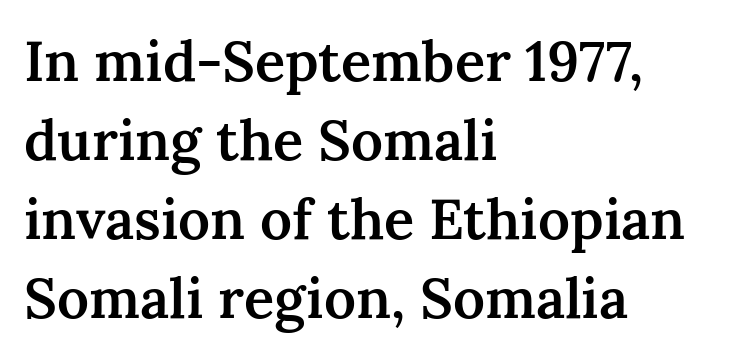
The image shows 56 px semibold serif type, upright; set left-aligned, normal line spacing (1.41x), normal letter spacing, not underlined; medium stroke contrast and a medium x-height.
